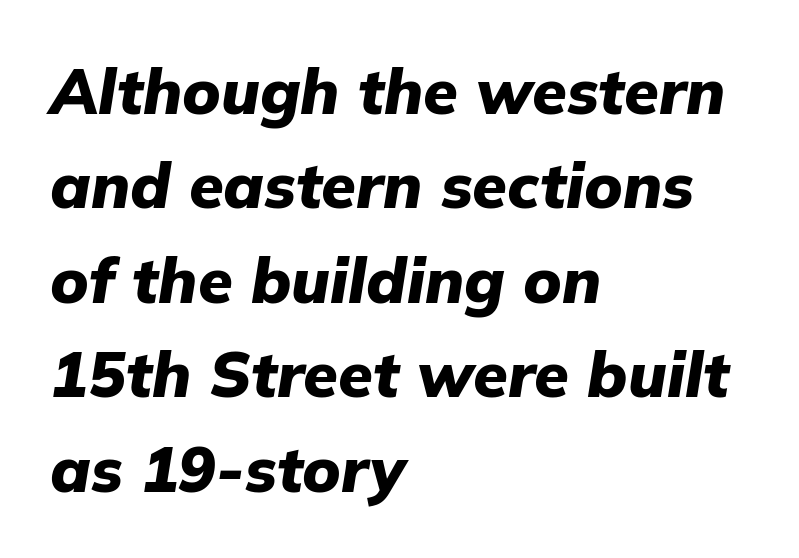
Q: Is the text bold? A: Yes.
Q: Is the text italic (slanted)? A: Yes, it leans right by about 9 degrees.
Q: Is the text underlined? A: No.
Q: How is the paragraph aligned? A: Left-aligned.
Q: Is the spacing between letters normal or unusually wide? A: Normal.
Q: Is the spacing between lines tight, normal or loose? A: Normal.
Q: Width (condensed, normal, or wide)? A: Normal.
Q: Stroke contrast? A: Low.
Q: x-height? A: Medium.
Q: Monospaced? A: No.
